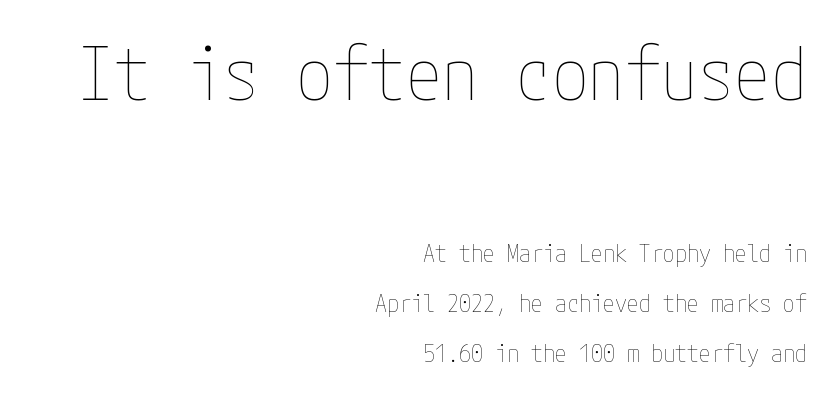
Q: Is the text bold? A: No.
Q: Is the text italic (slanted)? A: No, it is upright.
Q: Is the text underlined? A: No.
Q: How is the paragraph aligned? A: Right-aligned.
Q: Is the spacing between letters normal or unusually wide? A: Normal.
Q: Is the spacing between lines tight, normal or loose? A: Loose.
Q: Which block of text is set in a larger size, the first (top) or the second (bottom)? A: The first (top) one.
Q: Width (condensed, normal, or wide)? A: Condensed.
Q: Stroke contrast? A: Low.
Q: x-height? A: Medium.
